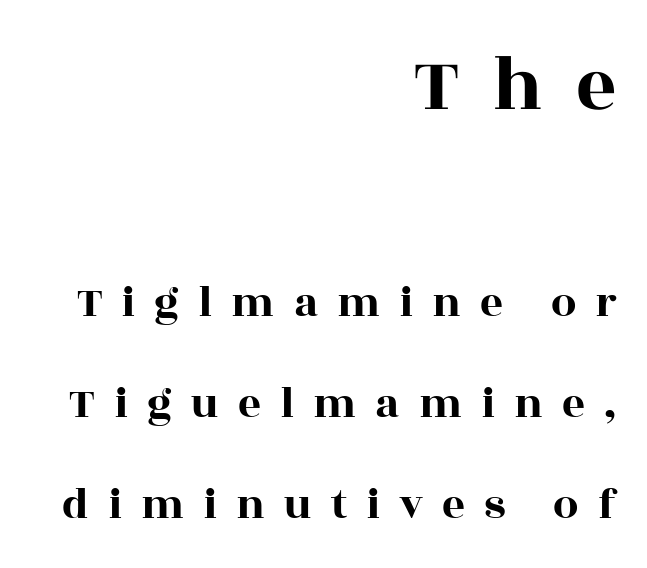
The foot of each line stays bare and open. Here the designer chose a conventional face with non-uniform glyph widths. Where is the straight margin? On the right. This rendering employs a face with finishing strokes, i.e., a serif. Caption: upper text group enlarged, lower text group reduced. Every stem runs plumb, perpendicular to the baseline.
